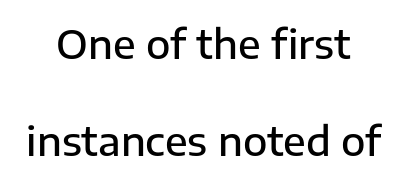
{"serif": "no", "italic": "no", "bold": "semi", "weight": "semibold", "width": "normal", "stroke_contrast": "low", "x_height": "medium", "monospaced": "no", "underline": "no", "align": "center", "line_spacing": "loose", "line_spacing_ratio": 2.43, "letter_spacing": "normal", "letter_spacing_em": 0.0, "glyph_px": 40}
